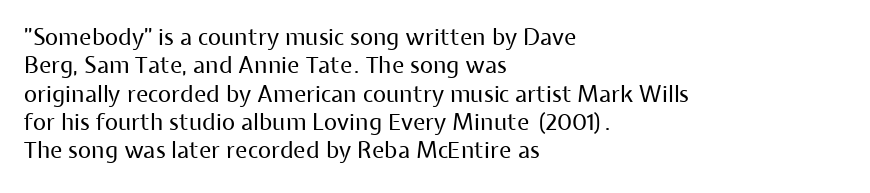
The image shows 23 px text type, upright; set left-aligned, line spacing 1.23x, normal letter spacing, not underlined.
